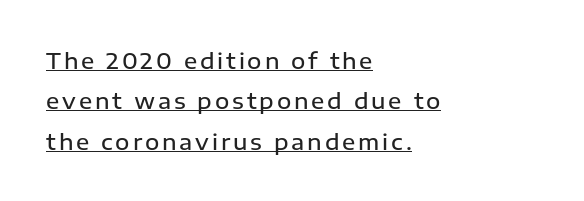
{"italic": "no", "bold": "semi", "underline": "yes", "align": "left", "line_spacing_ratio": 1.84, "glyph_px": 22}
